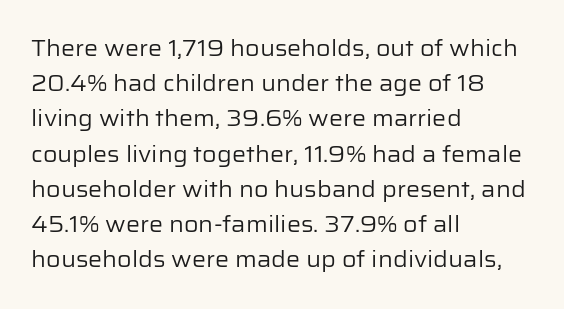
Q: Is the text bold? A: No.
Q: Is the text italic (slanted)? A: No, it is upright.
Q: Is the text underlined? A: No.
Q: How is the paragraph aligned? A: Left-aligned.
Q: Is the spacing between letters normal or unusually wide? A: Normal.
Q: Is the spacing between lines tight, normal or loose? A: Normal.
